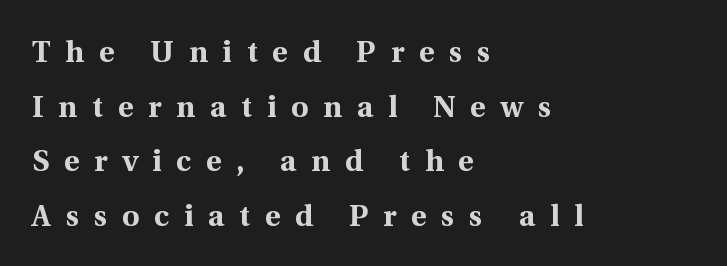
Designer's note — italics off, roman on. A typesetter would call this heavily tracked-out type. Every letter is thick-stroked: bold, no question. Honestly, there is no underline to notice here at all. The passage is arranged the way most books set body copy — flush left. These lines are composed in type with serifs.
